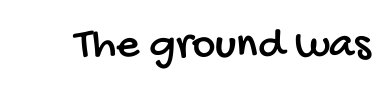
Q: Is the typeface a serif or a sans-serif typeface? A: Sans-serif.
Q: Is the text underlined? A: No.
Q: Is the spacing between letters normal or unusually wide? A: Normal.
Q: Width (condensed, normal, or wide)? A: Condensed.
Q: Stroke contrast? A: Low.
Q: x-height? A: Large.
Q: Monospaced? A: No.
